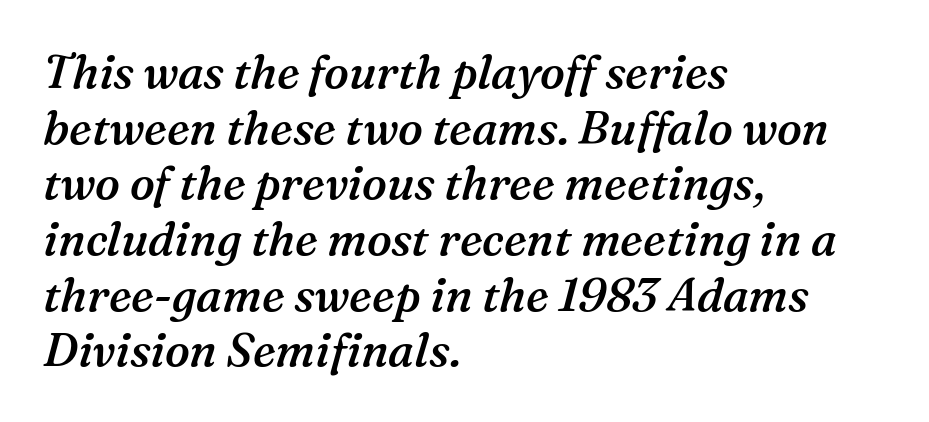
Q: Is the text bold? A: Semi-bold.
Q: Is the text italic (slanted)? A: Yes, it leans right by about 16 degrees.
Q: Is the typeface a serif or a sans-serif typeface? A: Serif.
Q: Is the text underlined? A: No.
Q: How is the paragraph aligned? A: Left-aligned.
Q: Is the spacing between letters normal or unusually wide? A: Normal.
Q: Width (condensed, normal, or wide)? A: Normal.
Q: Stroke contrast? A: Medium.
Q: x-height? A: Medium.
Q: Monospaced? A: No.
